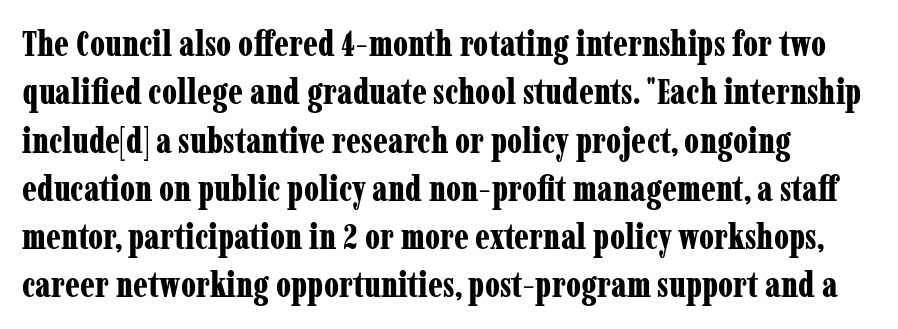
{"serif": "yes", "italic": "no", "bold": "yes", "weight": "bold", "width": "condensed", "stroke_contrast": "low", "x_height": "medium", "monospaced": "no", "underline": "no", "line_spacing": "normal", "line_spacing_ratio": 1.38, "letter_spacing": "normal", "letter_spacing_em": 0.0, "glyph_px": 35}
